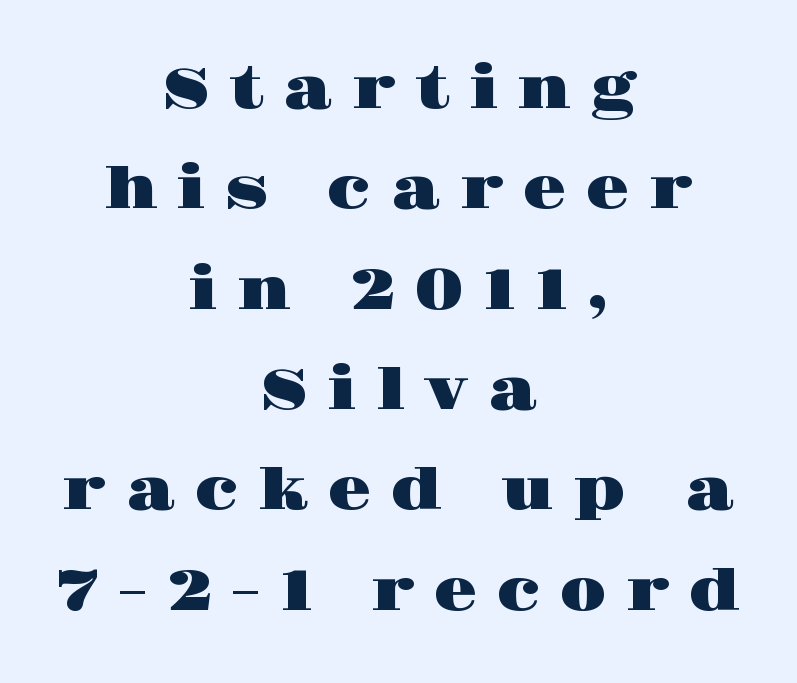
The image shows 57 px wide serif type, upright; set centered, line spacing 1.76x, unusually wide letter spacing (+0.33 em), not underlined; high stroke contrast and a large x-height.
